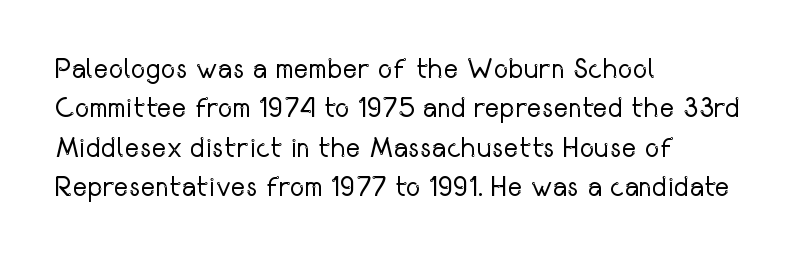
The image shows 28 px regular-weight, condensed sans-serif type, upright; set left-aligned, normal line spacing (1.41x), normal letter spacing, not underlined; low stroke contrast and a medium x-height.
